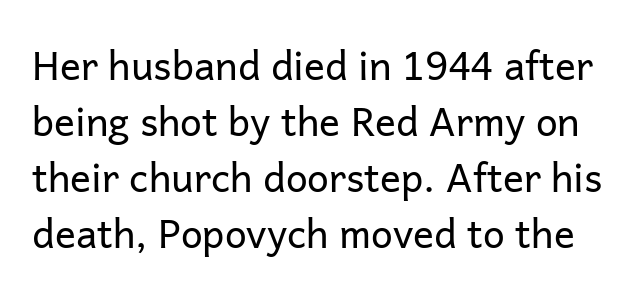
The specimen omits any rule beneath the text block's lines. This rendering employs a face without finishing strokes, i.e., a sans-serif. The letterforms sit shoulder to shoulder at normal distance. This is roman type, the default non-slanted kind.
